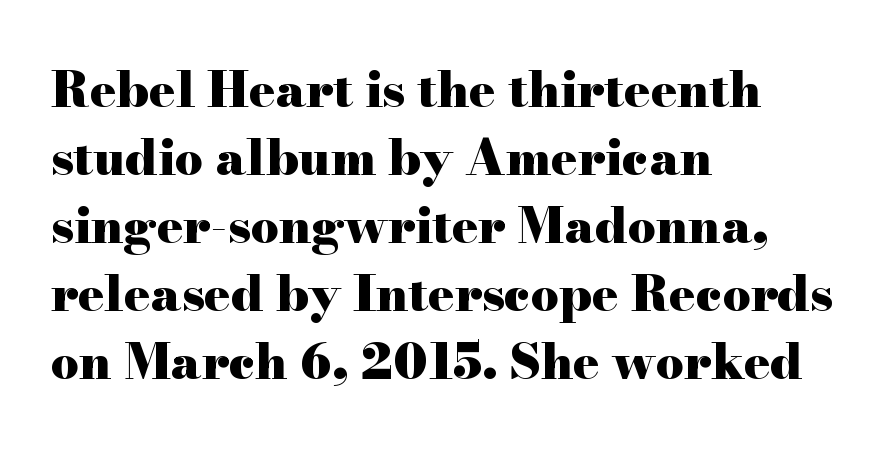
The image shows 49 px heavy, wide serif type, upright; set left-aligned, normal line spacing (1.39x), normal letter spacing, not underlined; high stroke contrast and a small x-height.
